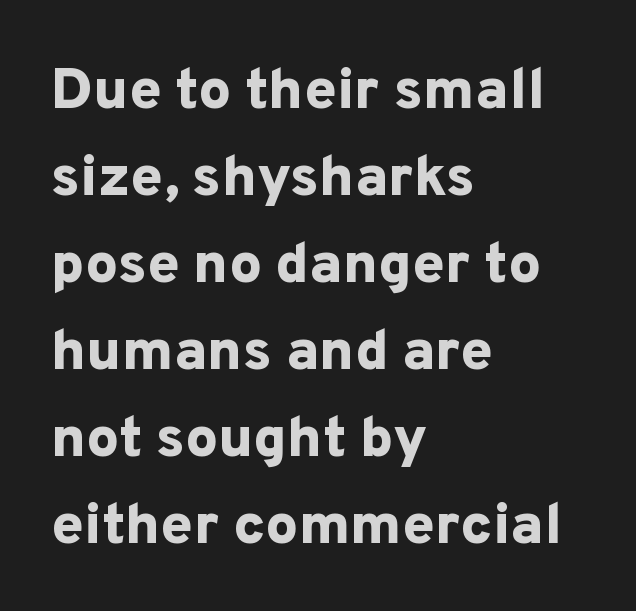
Nothing sits at the stroke ends, so this counts as sans-serif. Leftover space on each line is placed entirely after the last word. In terms of leading, this rendering sits right in the middle. Short note: letters normally spaced. A typesetter would call this proportional, since set widths differ per character.
